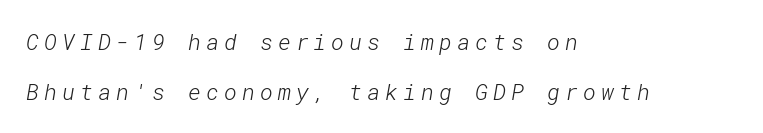
Q: Is the text bold? A: No.
Q: Is the text underlined? A: No.
Q: How is the paragraph aligned? A: Left-aligned.
Q: Is the spacing between letters normal or unusually wide? A: Unusually wide.
Q: Is the spacing between lines tight, normal or loose? A: Loose.
